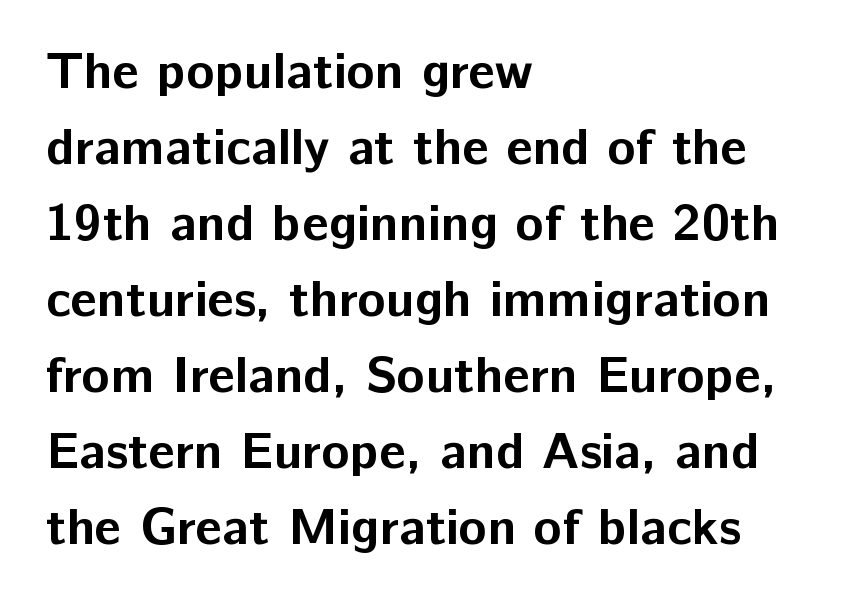
{"serif": "no", "italic": "no", "bold": "yes", "weight": "bold", "width": "normal", "stroke_contrast": "low", "x_height": "medium", "monospaced": "no", "underline": "no", "align": "left", "line_spacing": "normal", "line_spacing_ratio": 1.46, "letter_spacing": "normal", "letter_spacing_em": 0.0, "glyph_px": 52}
